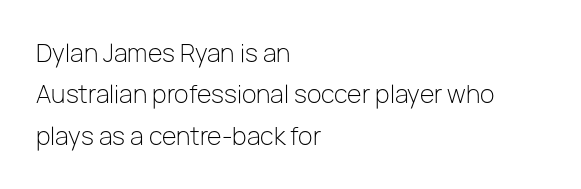
The image shows 24 px text type, upright; set left-aligned, line spacing 1.72x, normal letter spacing, not underlined.
